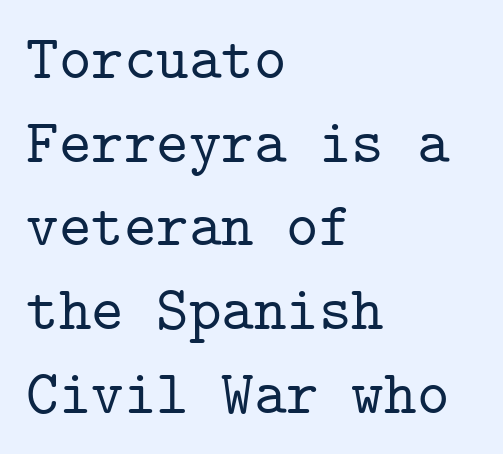
{"serif": "yes", "italic": "no", "width": "normal", "stroke_contrast": "low", "x_height": "medium", "monospaced": "yes", "underline": "no", "align": "left", "line_spacing": "normal", "line_spacing_ratio": 1.35, "letter_spacing": "normal", "letter_spacing_em": 0.0, "glyph_px": 62}
